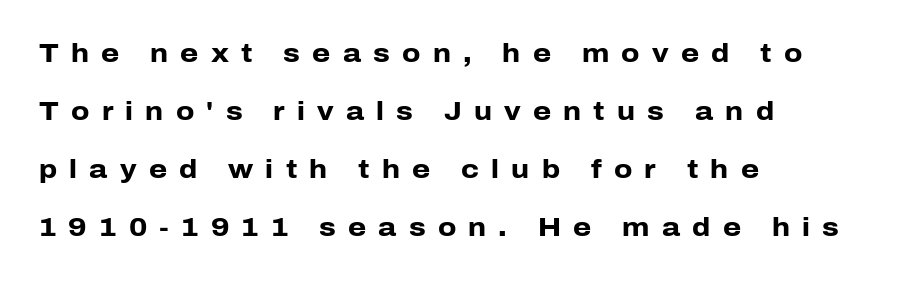
Do the letters lean? They stand straight. Every row of glyphs begins at an identical x-position on the left. Its strokes are broad and dark, the hallmark of bold type. The block of text is sparse from top to bottom, with ample space between rows. The type is letterspaced generously, with wide tracking. Each row of text sits above clean, open space.
